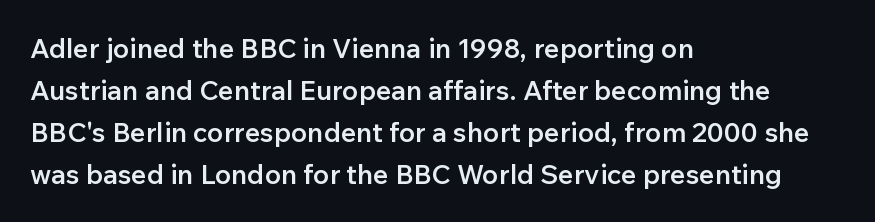
The image shows 27 px text type, upright; set left-aligned, normal line spacing (1.56x), normal letter spacing, not underlined.
